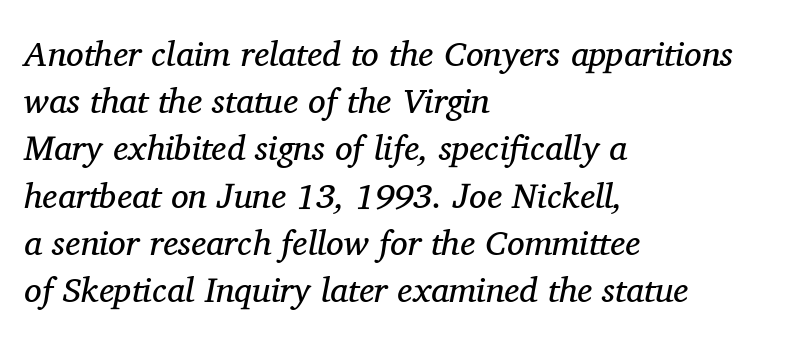
The space beneath each line is pristine and unruled. The face used here is proportionally spaced, like ordinary book or web type. A typesetter would call this zero additional tracking. The lettering tilts uniformly, giving the passage an italic look. The passage shown stacks its lines at a standard gap. The lines in this sample share a left origin and differ only in where they stop.
